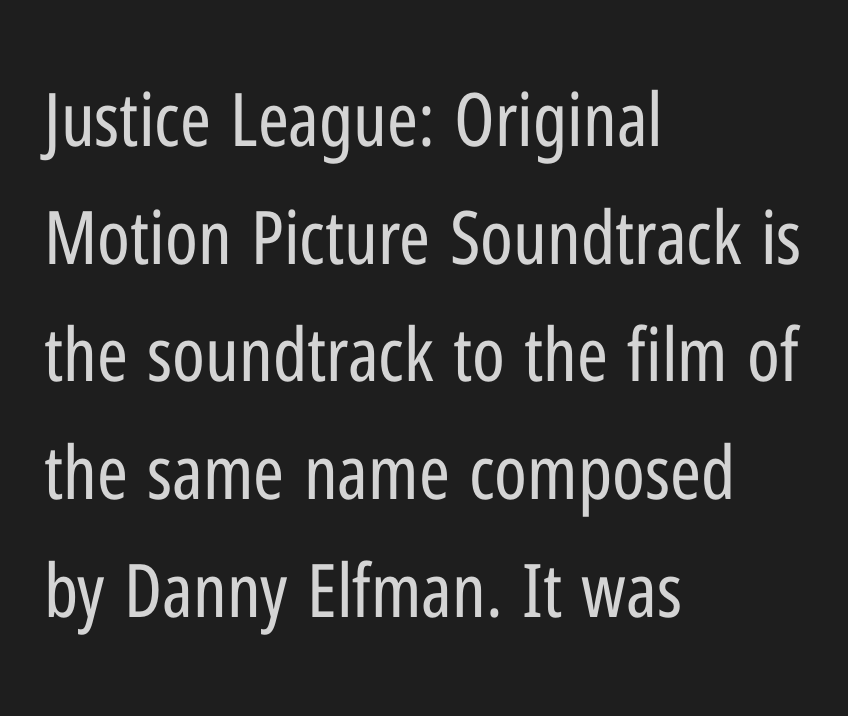
Q: Is the text bold? A: No.
Q: Is the text italic (slanted)? A: No, it is upright.
Q: Is the typeface a serif or a sans-serif typeface? A: Sans-serif.
Q: Is the text underlined? A: No.
Q: How is the paragraph aligned? A: Left-aligned.
Q: Is the spacing between letters normal or unusually wide? A: Normal.
Q: Is the spacing between lines tight, normal or loose? A: Normal.
Q: Width (condensed, normal, or wide)? A: Condensed.
Q: Stroke contrast? A: Low.
Q: x-height? A: Medium.
Q: Monospaced? A: No.
